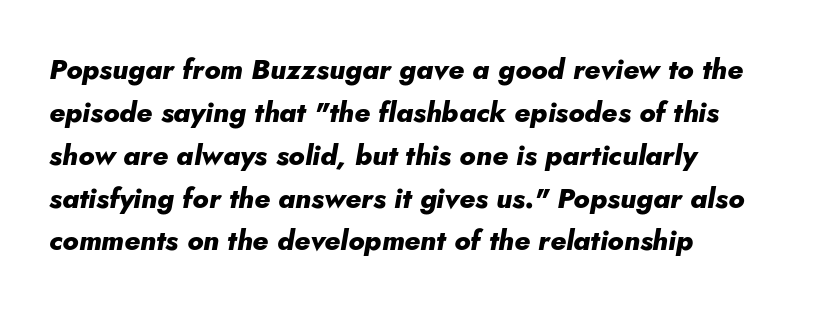
The image shows 28 px heavy type, italic (leaning right); set left-aligned, normal line spacing (1.53x), normal letter spacing, not underlined; low stroke contrast and a small x-height.
